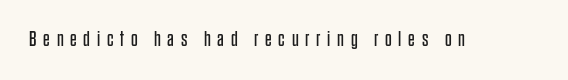
The image shows 21 px text type, upright; set unusually wide letter spacing (+0.32 em), not underlined.
